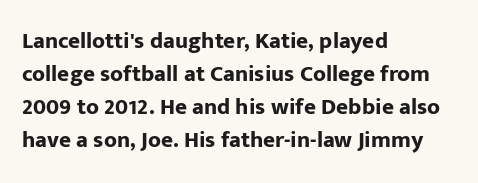
{"italic": "no", "bold": "yes", "underline": "no", "align": "left", "line_spacing": "normal", "line_spacing_ratio": 1.44, "letter_spacing": "normal", "letter_spacing_em": 0.0, "glyph_px": 23}
